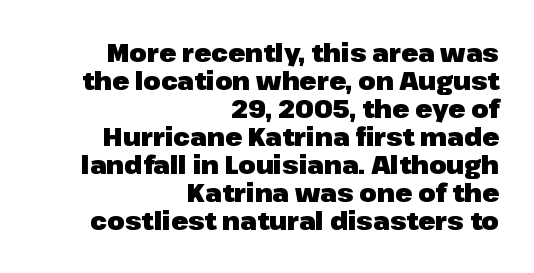
The image shows 25 px bold type, upright; set right-aligned, tight line spacing (1.12x), normal letter spacing, not underlined.
